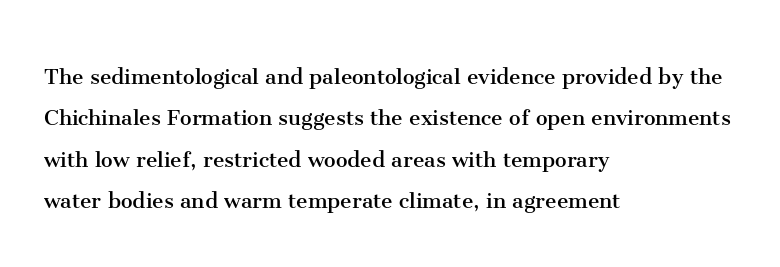
{"italic": "no", "bold": "no", "underline": "no", "align": "left", "line_spacing": "normal", "line_spacing_ratio": 1.59, "letter_spacing": "normal", "letter_spacing_em": 0.0, "glyph_px": 26}
